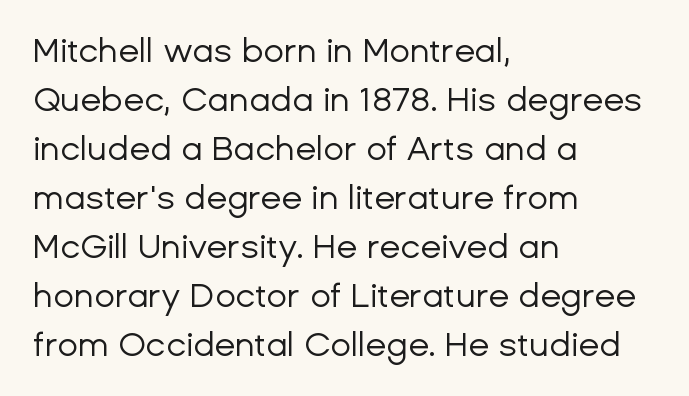
Q: Is the text bold? A: No.
Q: Is the text italic (slanted)? A: No, it is upright.
Q: Is the typeface a serif or a sans-serif typeface? A: Sans-serif.
Q: Is the text underlined? A: No.
Q: How is the paragraph aligned? A: Left-aligned.
Q: Is the spacing between letters normal or unusually wide? A: Normal.
Q: Is the spacing between lines tight, normal or loose? A: Normal.
Q: Width (condensed, normal, or wide)? A: Normal.
Q: Stroke contrast? A: Low.
Q: x-height? A: Medium.
Q: Monospaced? A: No.
